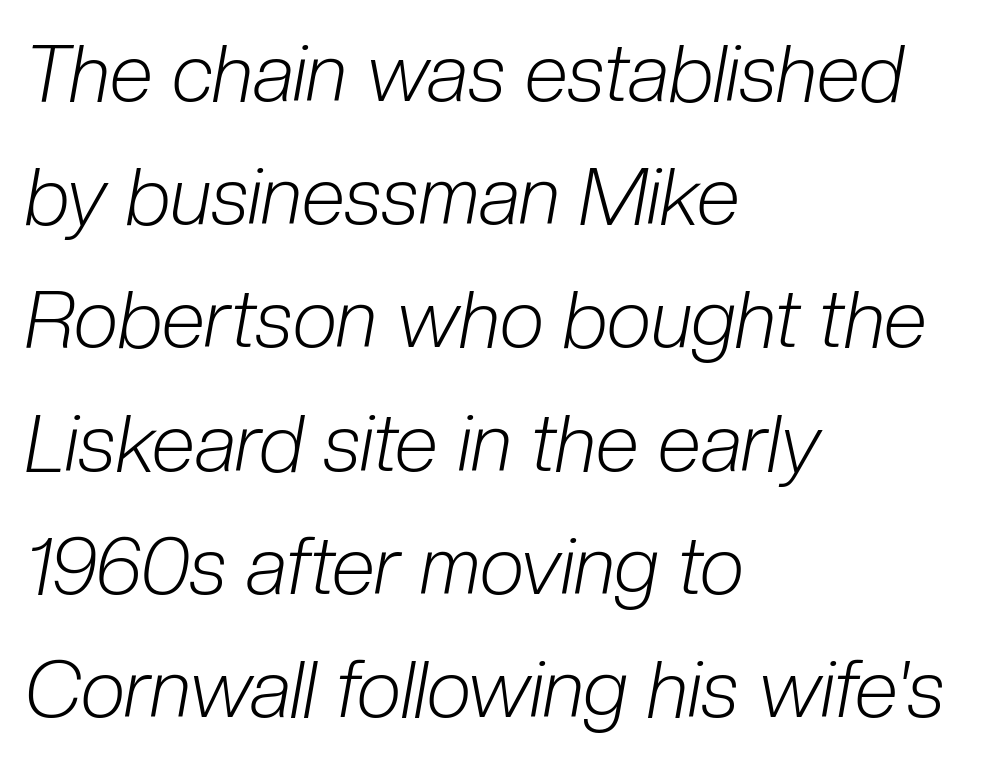
Q: Is the text bold? A: No.
Q: Is the text italic (slanted)? A: Yes, it leans right by about 10 degrees.
Q: Is the text underlined? A: No.
Q: How is the paragraph aligned? A: Left-aligned.
Q: Is the spacing between letters normal or unusually wide? A: Normal.
Q: Is the spacing between lines tight, normal or loose? A: Normal.
Q: Width (condensed, normal, or wide)? A: Condensed.
Q: Stroke contrast? A: Low.
Q: x-height? A: Medium.
Q: Monospaced? A: No.
